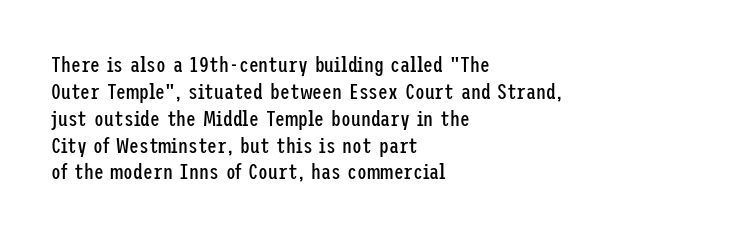
Q: Is the text bold? A: No.
Q: Is the text italic (slanted)? A: No, it is upright.
Q: Is the text underlined? A: No.
Q: How is the paragraph aligned? A: Left-aligned.
Q: Is the spacing between letters normal or unusually wide? A: Normal.
